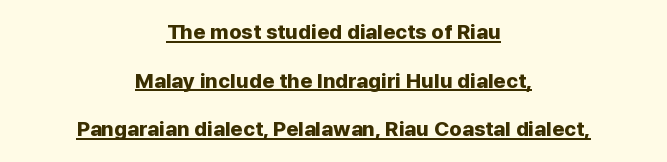
The image shows 21 px bold type, upright; set centered, loose line spacing (2.32x), normal letter spacing, underlined.
